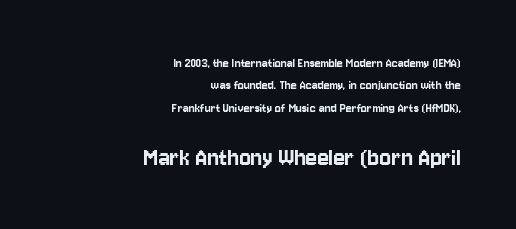
{"italic": "no", "underline": "no", "align": "right", "line_spacing": "normal", "line_spacing_ratio": 1.59, "letter_spacing": "normal", "letter_spacing_em": 0.0, "larger_block": "second", "size_ratio": 1.93, "glyph_px": 27}
